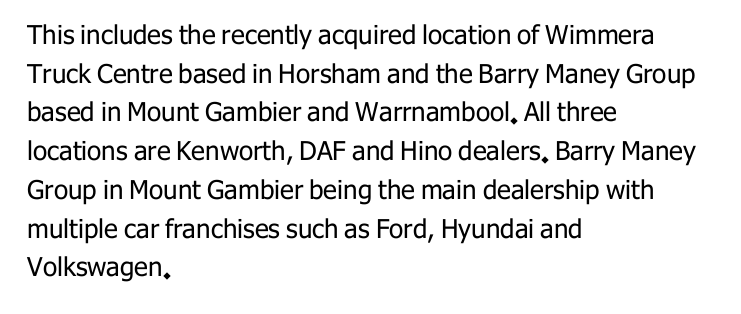
Q: Is the text bold? A: No.
Q: Is the text italic (slanted)? A: No, it is upright.
Q: Is the text underlined? A: No.
Q: How is the paragraph aligned? A: Left-aligned.
Q: Is the spacing between letters normal or unusually wide? A: Normal.
Q: Is the spacing between lines tight, normal or loose? A: Normal.
